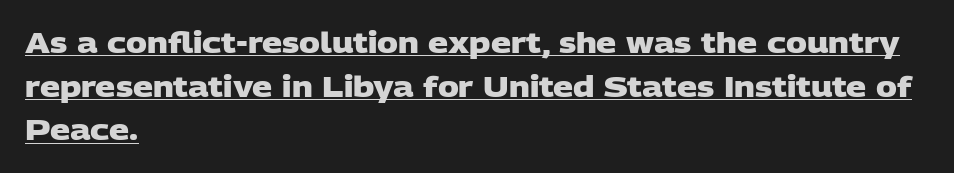
Q: Is the text bold? A: Yes.
Q: Is the typeface a serif or a sans-serif typeface? A: Sans-serif.
Q: Is the text underlined? A: Yes.
Q: How is the paragraph aligned? A: Left-aligned.
Q: Is the spacing between letters normal or unusually wide? A: Normal.
Q: Is the spacing between lines tight, normal or loose? A: Normal.
Q: Width (condensed, normal, or wide)? A: Wide.
Q: Stroke contrast? A: Low.
Q: x-height? A: Large.
Q: Monospaced? A: No.
